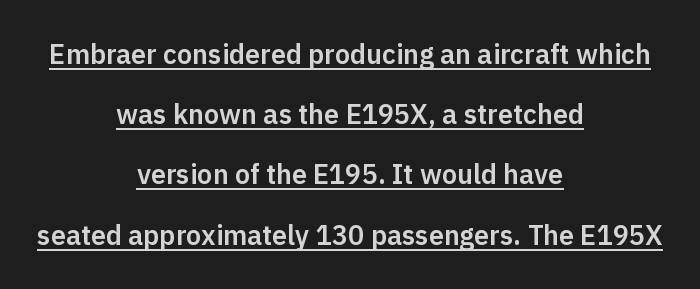
{"italic": "no", "underline": "yes", "align": "center", "line_spacing": "loose", "line_spacing_ratio": 2.23, "letter_spacing": "normal", "letter_spacing_em": 0.0, "glyph_px": 27}
